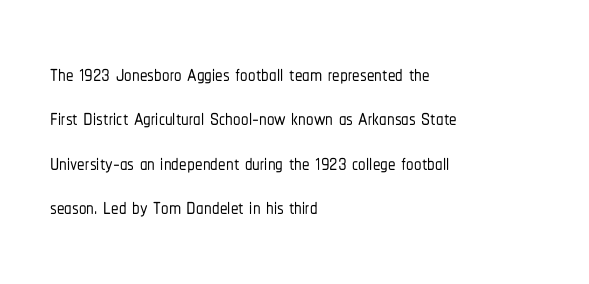
The image shows 30 px condensed sans-serif type, upright; set left-aligned, normal line spacing (1.48x), normal letter spacing, not underlined; low stroke contrast and a medium x-height.
